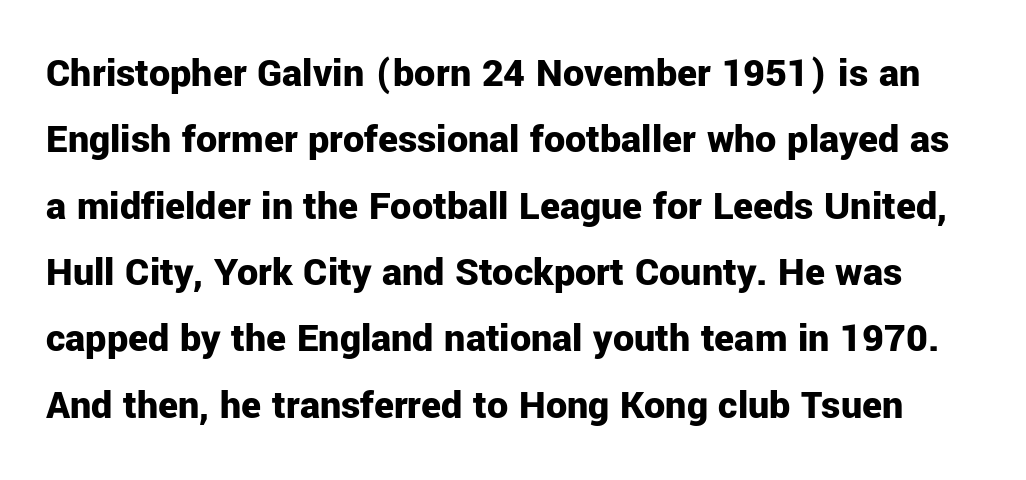
{"serif": "no", "italic": "no", "bold": "yes", "weight": "bold", "width": "normal", "stroke_contrast": "low", "x_height": "medium", "monospaced": "no", "underline": "no", "line_spacing": "normal", "line_spacing_ratio": 1.58, "letter_spacing": "normal", "letter_spacing_em": 0.0, "glyph_px": 42}
